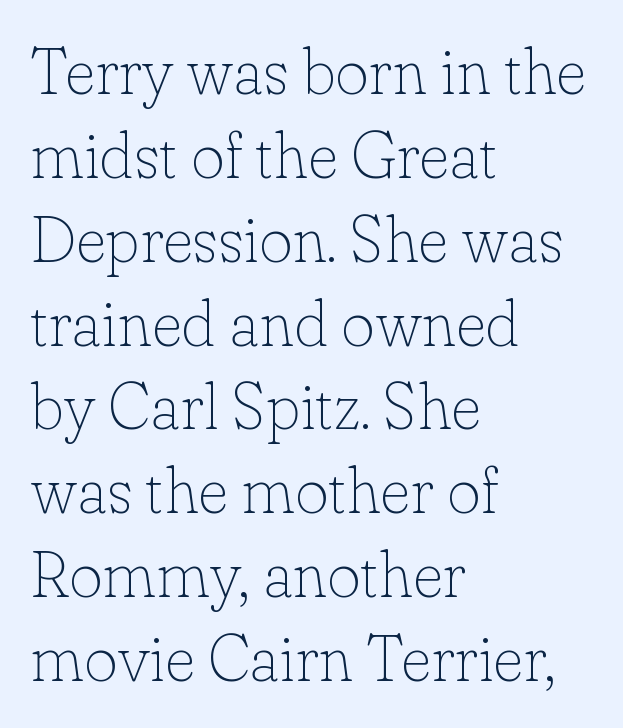
The image shows 65 px thin serif type, upright; set left-aligned, normal line spacing (1.29x), normal letter spacing, not underlined; low stroke contrast and a small x-height.
